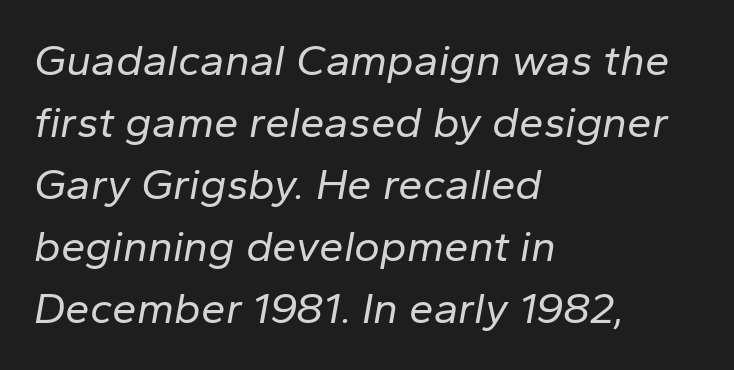
{"italic": "yes", "lean": "right", "slant_degrees": 10, "bold": "no", "weight": "regular", "width": "normal", "stroke_contrast": "low", "x_height": "medium", "monospaced": "no", "underline": "no", "align": "left", "line_spacing": "normal", "line_spacing_ratio": 1.41, "letter_spacing": "normal", "letter_spacing_em": 0.0, "glyph_px": 44}
